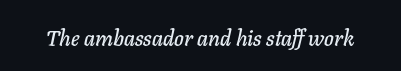
The text carries the slant typical of an italic or oblique font. Caption: standard tracking, unaltered. Clear beneath every line of the passage.
